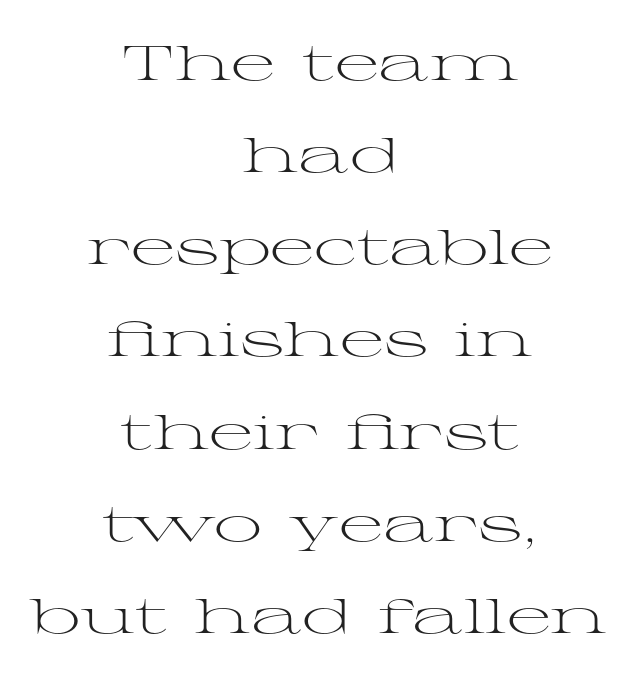
Rule under the text: the space is simply empty. Compared with typical paragraphs, the rows here are farther apart. There is no visible air inserted between adjacent glyphs. A typesetter would label this face a serif. A typesetter would call this proportional, since set widths differ per character.
